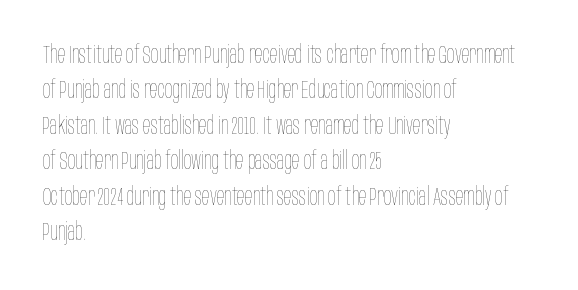
{"italic": "no", "bold": "no", "underline": "no", "align": "left", "line_spacing": "normal", "line_spacing_ratio": 1.42, "letter_spacing": "normal", "letter_spacing_em": 0.0, "glyph_px": 25}
